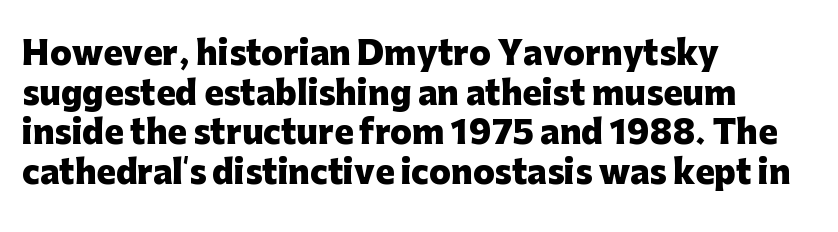
Serif or sans? Sans — the stroke terminals are bare. Honestly, there is no underline to notice here at all. Typesetter's note: full bold, strokes at maximum text heaviness. Do the characters align in a grid? No, the font is proportional.
